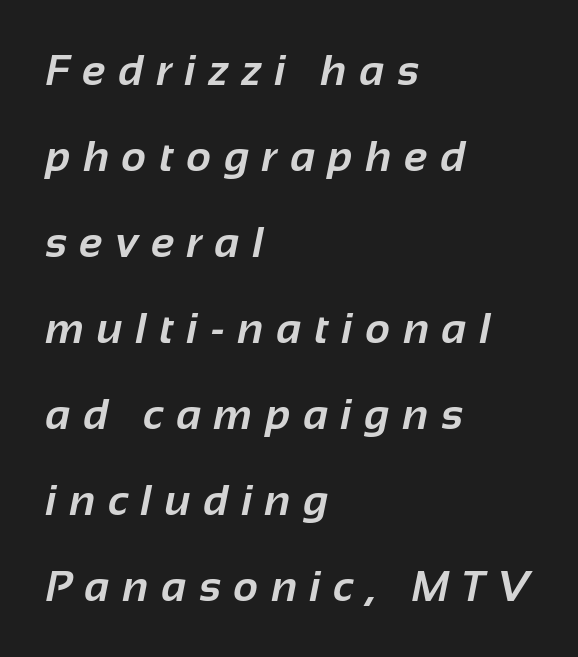
Note: no serifs on the glyphs. The glyphs have the mass of a bold cut. A bare baseline throughout the passage. Line beginnings align vertically; line endings do not. A typesetter would call this heavily tracked-out type.
